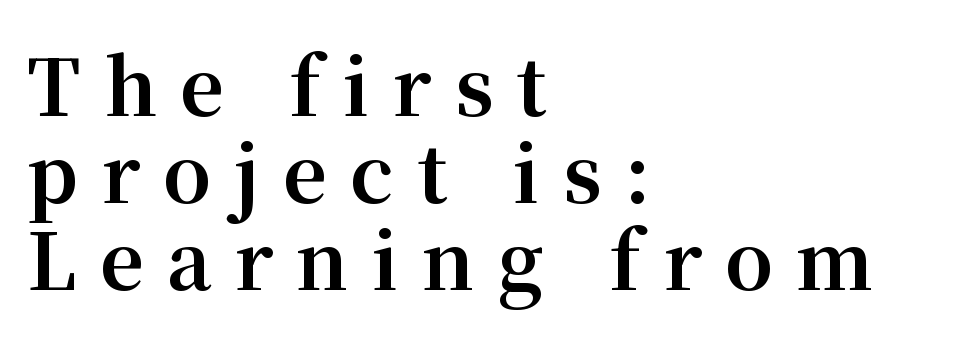
The image shows 77 px bold serif type, upright; set left-aligned, tight line spacing (1.13x), unusually wide letter spacing (+0.3 em), not underlined; medium stroke contrast and a medium x-height.
